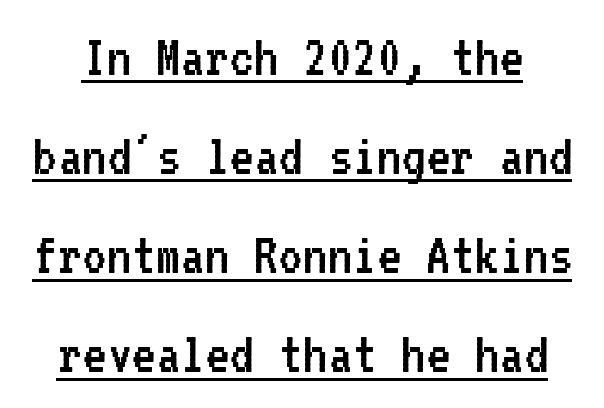
Q: Is the text bold? A: No.
Q: Is the text italic (slanted)? A: No, it is upright.
Q: Is the typeface a serif or a sans-serif typeface? A: Sans-serif.
Q: Is the text underlined? A: Yes.
Q: Is the spacing between letters normal or unusually wide? A: Normal.
Q: Is the spacing between lines tight, normal or loose? A: Normal.
Q: Width (condensed, normal, or wide)? A: Normal.
Q: Stroke contrast? A: Low.
Q: x-height? A: Medium.
Q: Monospaced? A: Yes.
